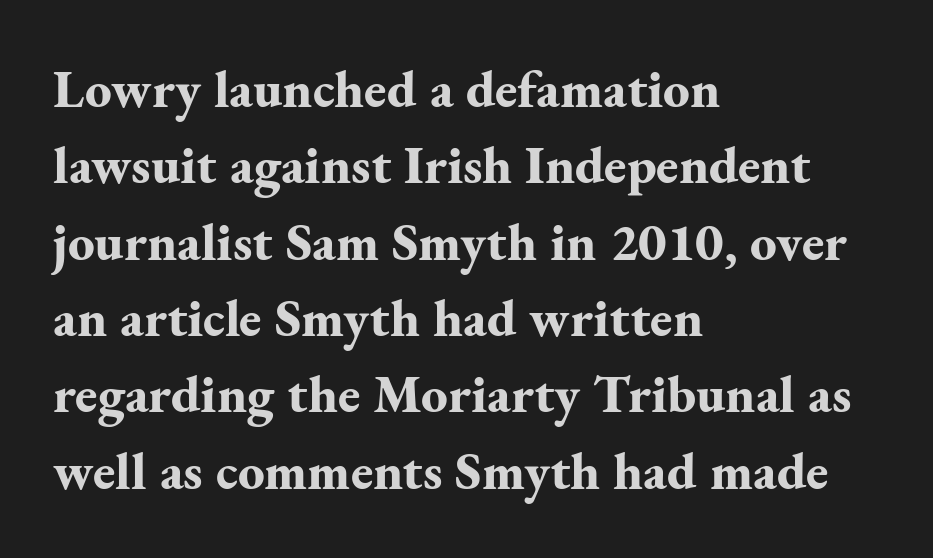
Does the lettering tilt? It doesn't — this is upright. Clear beneath every line of the passage. The rendering uses a moderate line-height, typical for paragraphs. Pretty heavy lettering here — definitely bold.
